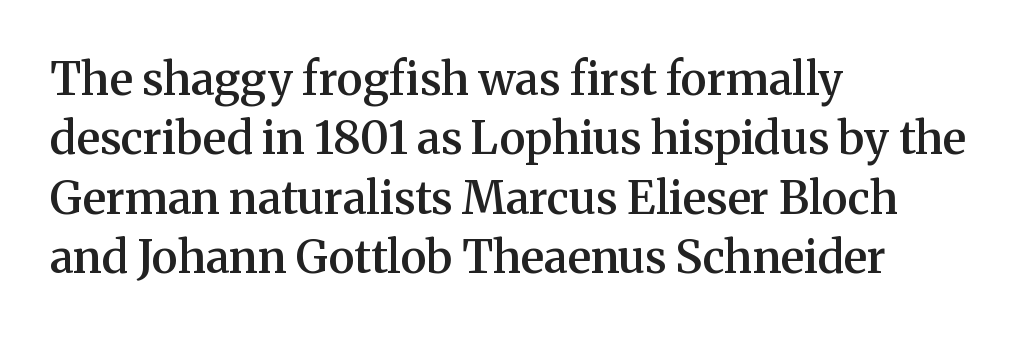
Note: serifs present on the glyphs. Students, this is semibold: more ink than regular, less than bold. No extra tracking has been applied to these lines. A bare baseline throughout the passage.
